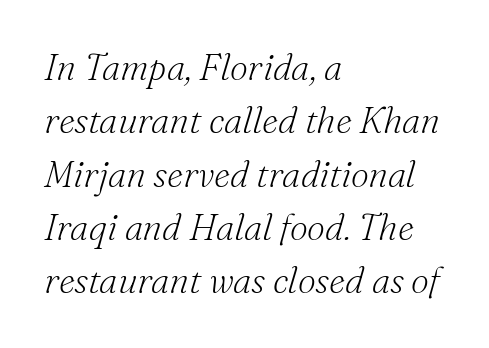
Q: Is the text bold? A: No.
Q: Is the text italic (slanted)? A: Yes, it leans right by about 16 degrees.
Q: Is the typeface a serif or a sans-serif typeface? A: Serif.
Q: Is the text underlined? A: No.
Q: How is the paragraph aligned? A: Left-aligned.
Q: Is the spacing between letters normal or unusually wide? A: Normal.
Q: Is the spacing between lines tight, normal or loose? A: Normal.
Q: Width (condensed, normal, or wide)? A: Normal.
Q: Stroke contrast? A: Medium.
Q: x-height? A: Small.
Q: Monospaced? A: No.
